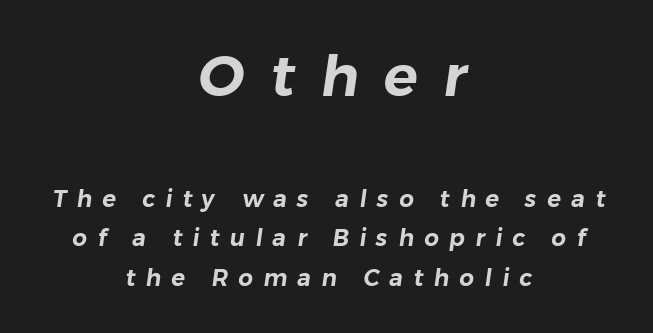
Q: Is the typeface a serif or a sans-serif typeface? A: Sans-serif.
Q: Is the text underlined? A: No.
Q: How is the paragraph aligned? A: Centered.
Q: Is the spacing between letters normal or unusually wide? A: Unusually wide.
Q: Which block of text is set in a larger size, the first (top) or the second (bottom)? A: The first (top) one.
Q: Width (condensed, normal, or wide)? A: Normal.
Q: Stroke contrast? A: Low.
Q: x-height? A: Medium.
Q: Monospaced? A: No.
